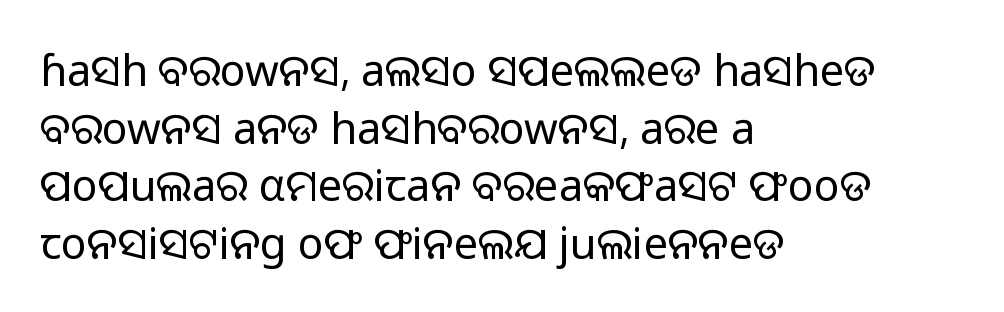
Q: Is the text bold? A: No.
Q: Is the text italic (slanted)? A: No, it is upright.
Q: Is the typeface a serif or a sans-serif typeface? A: Sans-serif.
Q: Is the text underlined? A: No.
Q: How is the paragraph aligned? A: Left-aligned.
Q: Is the spacing between letters normal or unusually wide? A: Normal.
Q: Is the spacing between lines tight, normal or loose? A: Normal.
Q: Width (condensed, normal, or wide)? A: Normal.
Q: Stroke contrast? A: Low.
Q: x-height? A: Medium.
Q: Monospaced? A: No.
